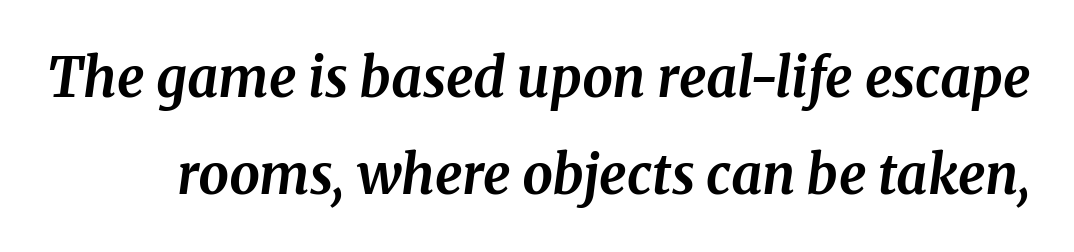
Notice how thick the strokes are: this is what a full bold looks like. A typesetter would call this zero additional tracking. The passage shown is not underscored anywhere. Look at the bottom of the vertical strokes: they flare into serifs here. Yep, that's italic — everything's leaning.
